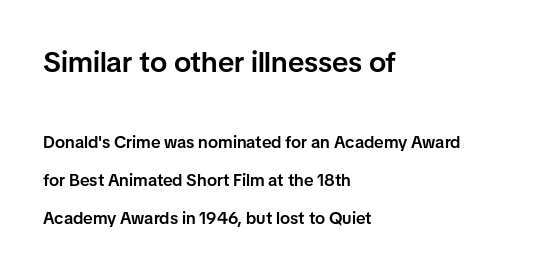
{"serif": "no", "italic": "no", "bold": "semi", "weight": "semibold", "width": "normal", "stroke_contrast": "low", "x_height": "medium", "monospaced": "no", "underline": "no", "align": "left", "line_spacing": "loose", "line_spacing_ratio": 2.23, "letter_spacing": "normal", "letter_spacing_em": 0.0, "larger_block": "first", "size_ratio": 1.71, "glyph_px": 29}
